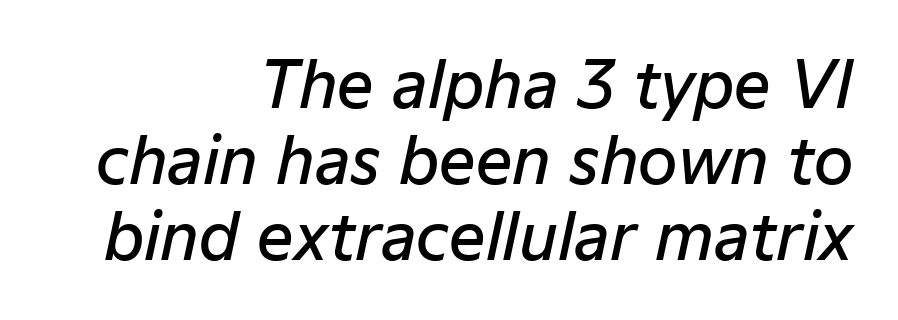
Spacing verdict: proportional, widths tailored to each character. A flush-right, rag-left setting is used for this passage. Standard letterfit; no display-style spreading of the glyphs. Stems and bowls a touch heavier than normal — semibold. The passage shown leans; its letterforms are oblique. Bare-footed words on every line.
